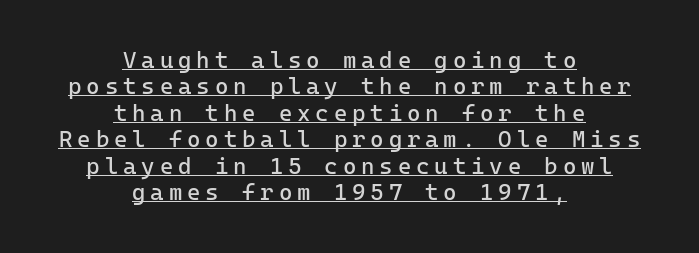
The letters stand straight up with perfectly vertical stems. Honestly, the letter spacing is so wide it's the main thing you notice. The face looks like a standard text weight, possibly lighter. If you measured baseline to baseline, you'd find a short distance.
